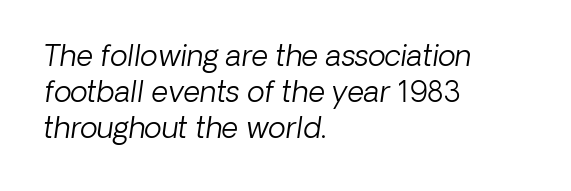
The image shows 29 px light sans-serif type; set left-aligned, normal line spacing (1.25x), normal letter spacing, not underlined; low stroke contrast and a medium x-height.
